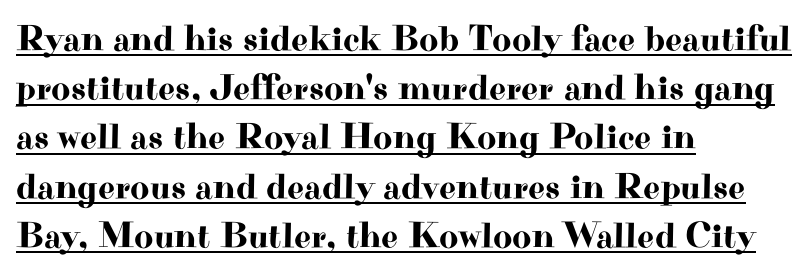
{"serif": "yes", "italic": "no", "width": "wide", "stroke_contrast": "high", "x_height": "small", "monospaced": "no", "underline": "yes", "align": "left", "line_spacing": "normal", "line_spacing_ratio": 1.33, "letter_spacing": "normal", "letter_spacing_em": 0.0, "glyph_px": 37}
